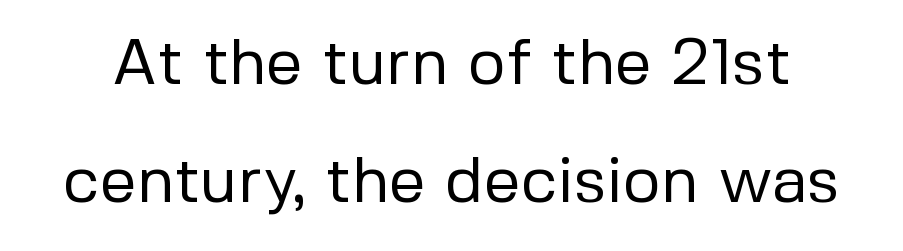
Q: Is the text bold? A: No.
Q: Is the text italic (slanted)? A: No, it is upright.
Q: Is the typeface a serif or a sans-serif typeface? A: Sans-serif.
Q: Is the text underlined? A: No.
Q: Is the spacing between letters normal or unusually wide? A: Normal.
Q: Width (condensed, normal, or wide)? A: Normal.
Q: Stroke contrast? A: Low.
Q: x-height? A: Medium.
Q: Monospaced? A: No.
